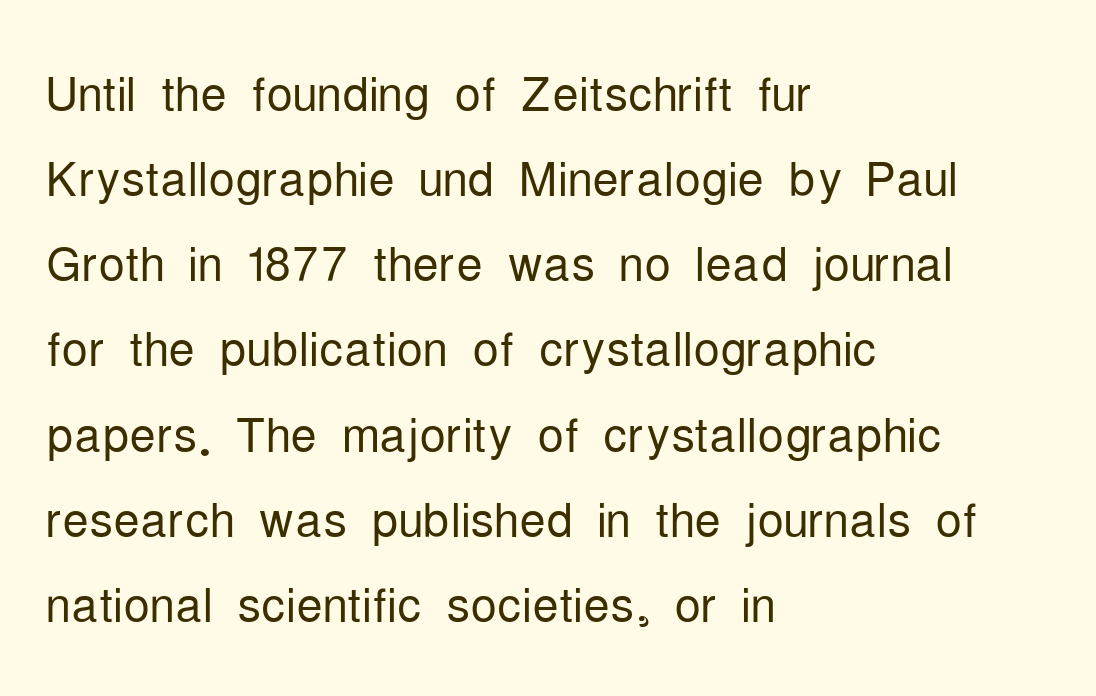
The image shows 66 px light, condensed sans-serif type, upright; set left-aligned, normal line spacing (1.29x), normal letter spacing, not underlined; low stroke contrast and a medium x-height.
